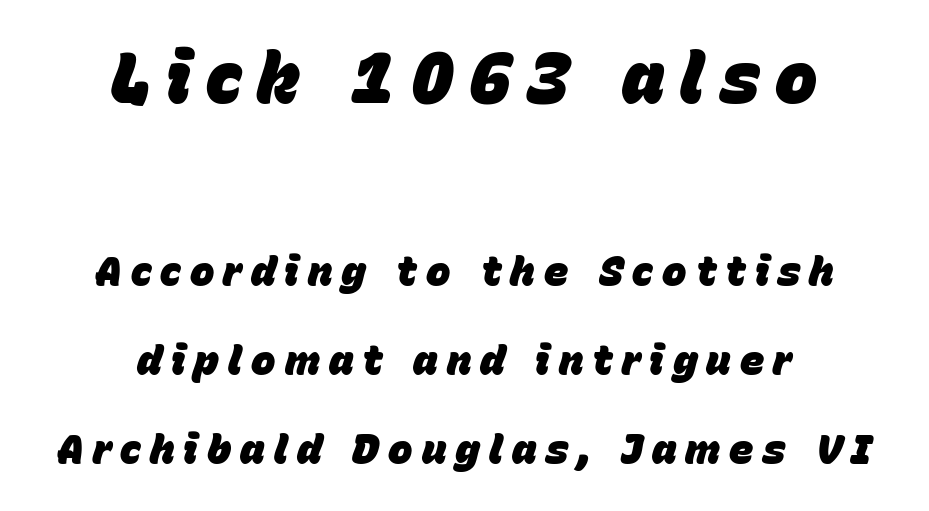
The face used here is proportionally spaced, like ordinary book or web type. The designer dialed line spacing up above the default. The letters in the upper block stand taller than those in the block below. The strokes are fattened all the way to bold.
